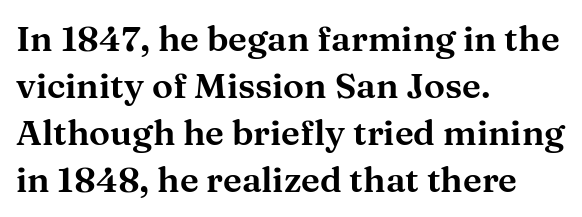
{"serif": "yes", "italic": "no", "width": "wide", "stroke_contrast": "medium", "x_height": "medium", "monospaced": "no", "underline": "no", "align": "left", "line_spacing": "normal", "line_spacing_ratio": 1.34, "letter_spacing": "normal", "letter_spacing_em": 0.0, "glyph_px": 35}
